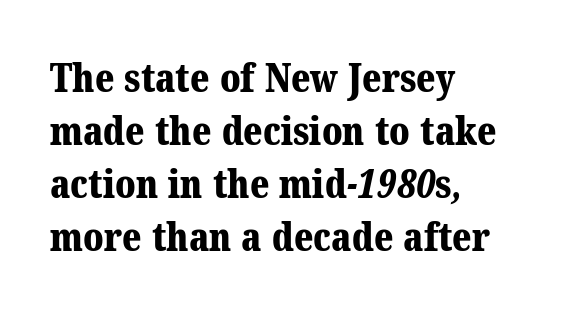
Q: Is the text bold? A: Yes.
Q: Is the typeface a serif or a sans-serif typeface? A: Serif.
Q: Is the text underlined? A: No.
Q: How is the paragraph aligned? A: Left-aligned.
Q: Is the spacing between letters normal or unusually wide? A: Normal.
Q: Is the spacing between lines tight, normal or loose? A: Normal.
Q: Width (condensed, normal, or wide)? A: Normal.
Q: Stroke contrast? A: Medium.
Q: x-height? A: Medium.
Q: Monospaced? A: No.
